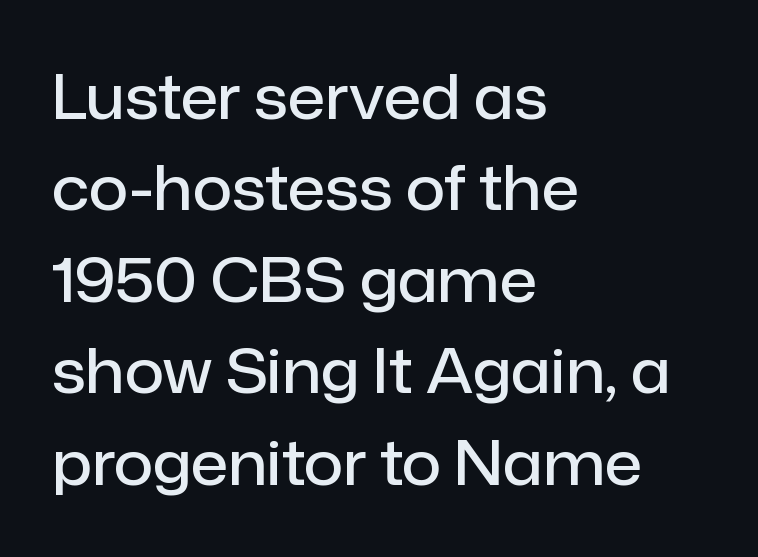
The image shows 61 px semibold sans-serif type, upright; set left-aligned, normal line spacing (1.5x), normal letter spacing, not underlined; low stroke contrast and a medium x-height.
